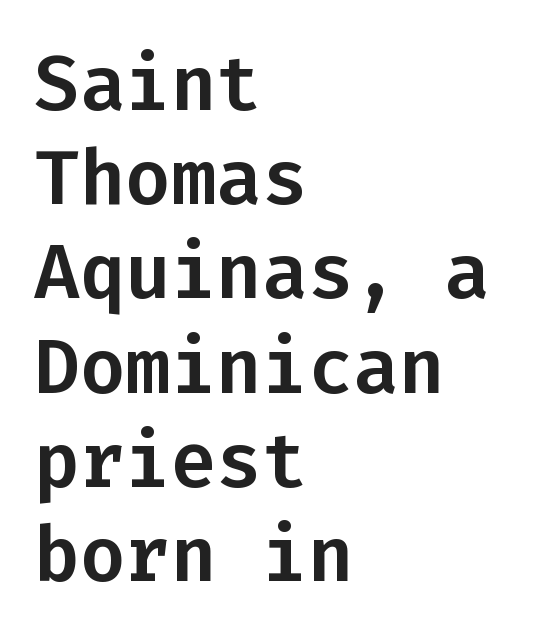
{"serif": "no", "italic": "no", "width": "normal", "stroke_contrast": "low", "x_height": "medium", "monospaced": "yes", "underline": "no", "align": "left", "line_spacing_ratio": 1.24, "letter_spacing": "normal", "letter_spacing_em": 0.0, "glyph_px": 76}
